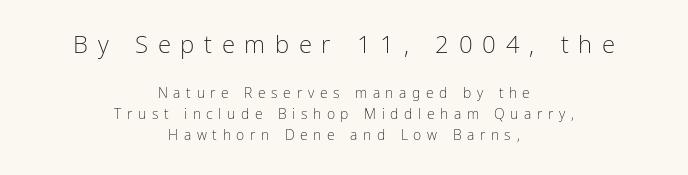
{"italic": "no", "bold": "no", "underline": "no", "align": "center", "line_spacing": "normal", "line_spacing_ratio": 1.49, "letter_spacing": "wide", "letter_spacing_em": 0.4, "larger_block": "first", "size_ratio": 1.71, "glyph_px": 24}
